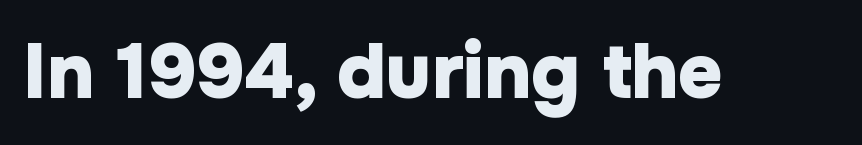
The image shows 77 px heavy sans-serif type, upright; set normal letter spacing, not underlined; low stroke contrast and a medium x-height.
